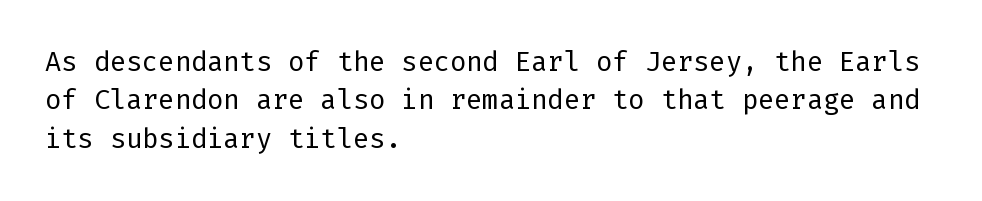
Every row of glyphs begins at an identical x-position on the left. A roman cut, with each character standing at attention. Does the leading feel generous? No, just average. The tracking reads as untouched default to a designer's eye.
